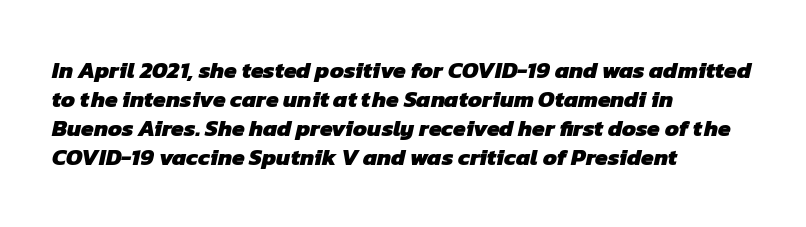
{"bold": "yes", "underline": "no", "align": "left", "line_spacing": "normal", "line_spacing_ratio": 1.26, "letter_spacing": "normal", "letter_spacing_em": 0.0, "glyph_px": 23}
